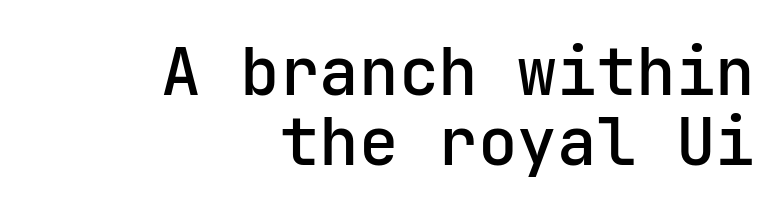
Q: Is the text bold? A: Semi-bold.
Q: Is the text italic (slanted)? A: No, it is upright.
Q: Is the typeface a serif or a sans-serif typeface? A: Sans-serif.
Q: Is the text underlined? A: No.
Q: How is the paragraph aligned? A: Right-aligned.
Q: Is the spacing between letters normal or unusually wide? A: Normal.
Q: Is the spacing between lines tight, normal or loose? A: Tight.
Q: Width (condensed, normal, or wide)? A: Normal.
Q: Stroke contrast? A: Low.
Q: x-height? A: Medium.
